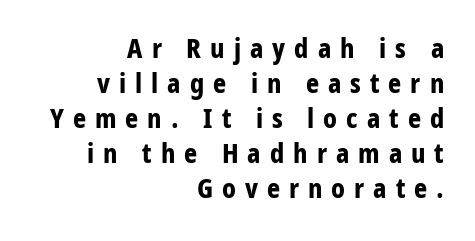
The image shows 28 px bold, condensed sans-serif type, upright; set right-aligned, normal line spacing (1.25x), unusually wide letter spacing (+0.32 em), not underlined; low stroke contrast and a large x-height.
